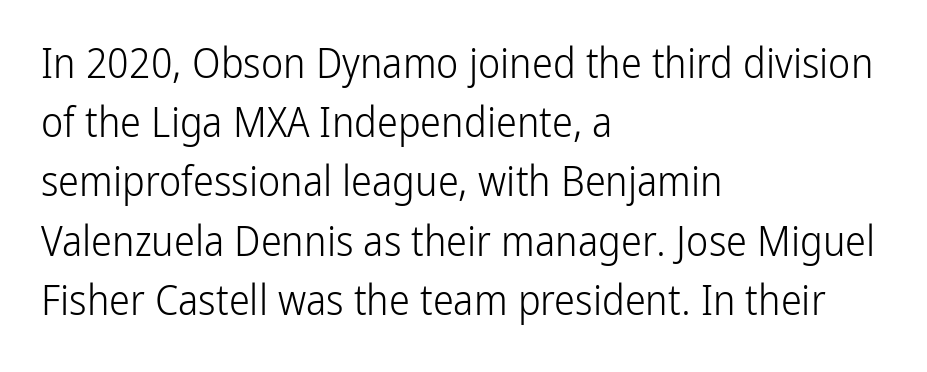
Weight class: somewhere from thin through regular. Spacing verdict: proportional, widths tailored to each character. Posture: upright roman. Compared with typical paragraphs, the rows here are spaced about the same. Each line starts at the same left margin while the right side varies. The gap between lines stays unmarked.
